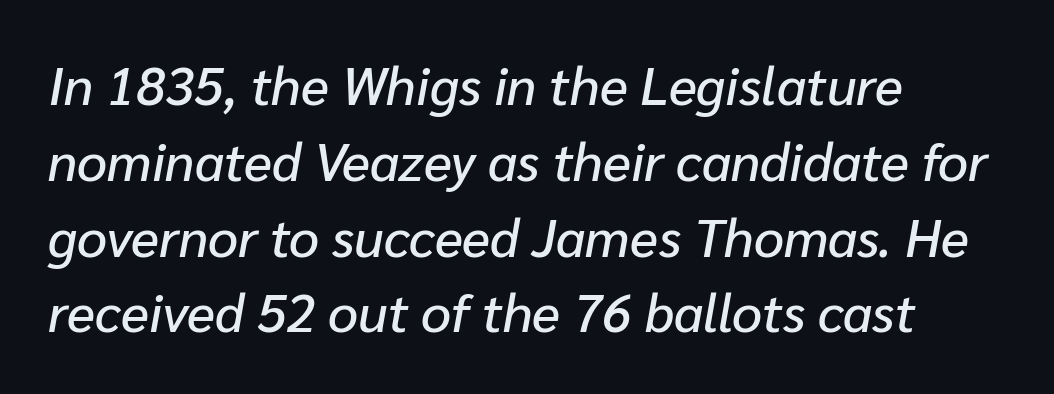
The image shows 53 px text type, italic (leaning right); set left-aligned, normal line spacing (1.43x), normal letter spacing, not underlined; low stroke contrast and a medium x-height.
